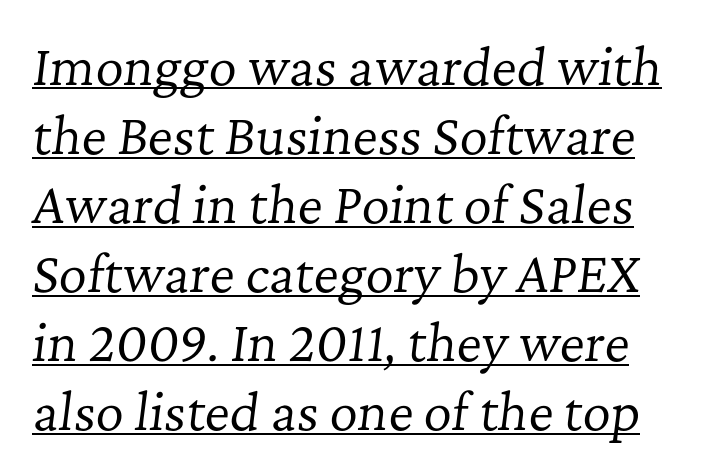
The image shows 49 px regular-weight serif type, italic (leaning right); set normal line spacing (1.41x), normal letter spacing, underlined; low stroke contrast and a medium x-height.
